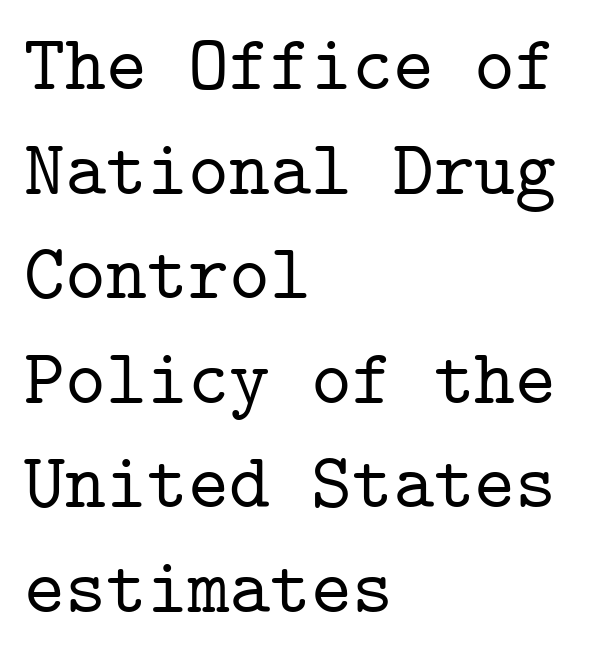
Posture: vertical. Line beginnings align vertically; line endings do not. Unmarked baselines from the first word to the last. The type is set solid horizontally, with unmodified tracking.
